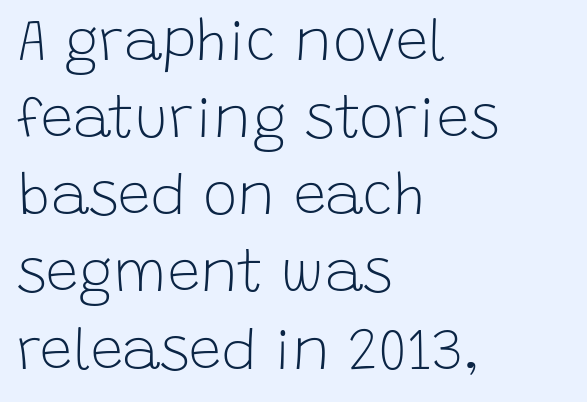
Q: Is the text bold? A: No.
Q: Is the text italic (slanted)? A: No, it is upright.
Q: Is the typeface a serif or a sans-serif typeface? A: Sans-serif.
Q: Is the text underlined? A: No.
Q: How is the paragraph aligned? A: Left-aligned.
Q: Is the spacing between letters normal or unusually wide? A: Normal.
Q: Is the spacing between lines tight, normal or loose? A: Normal.
Q: Width (condensed, normal, or wide)? A: Normal.
Q: Stroke contrast? A: Low.
Q: x-height? A: Large.
Q: Monospaced? A: No.
